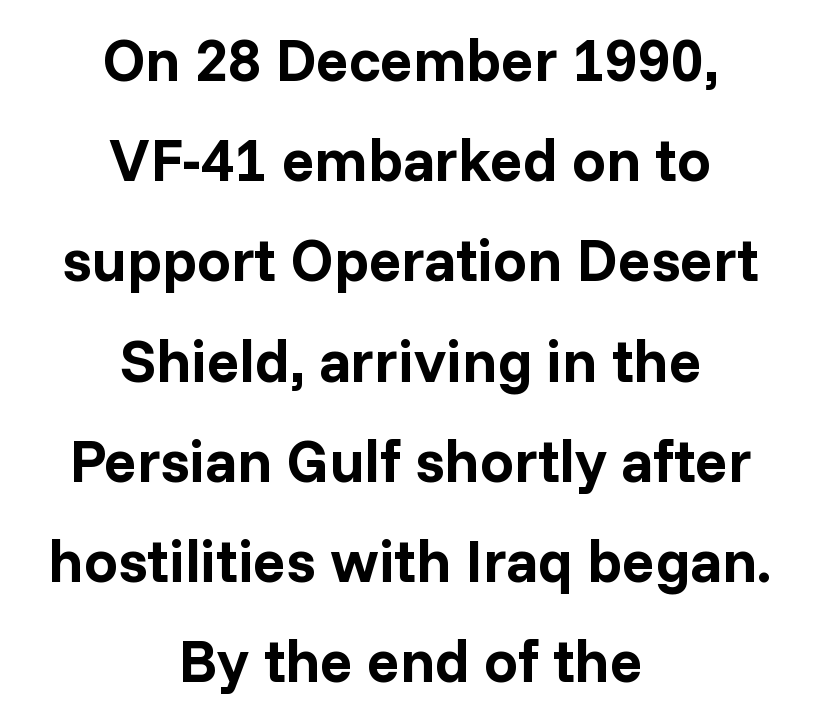
This is sans-serif lettering, the kind often seen on screens and signage. Interline gaps are of average width in this sample. Compared with typical body copy, the letter spacing here is the same. Typesetter's note: full bold, strokes at maximum text heaviness.
